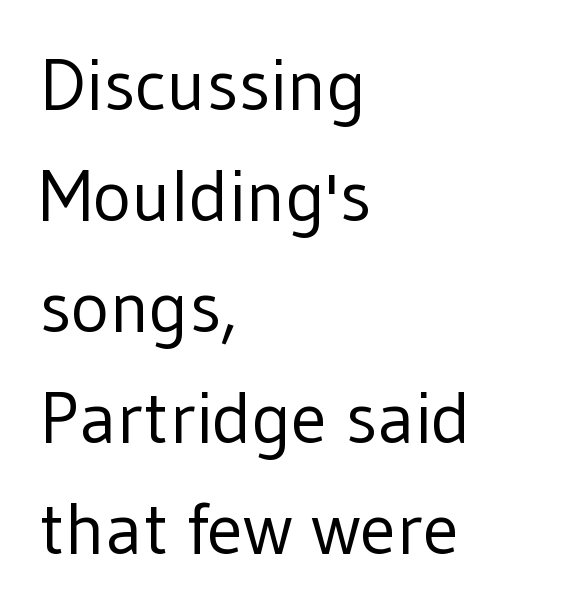
{"serif": "no", "italic": "no", "bold": "no", "weight": "regular", "width": "normal", "stroke_contrast": "low", "x_height": "medium", "monospaced": "no", "underline": "no", "align": "left", "line_spacing": "normal", "line_spacing_ratio": 1.52, "letter_spacing": "normal", "letter_spacing_em": 0.0, "glyph_px": 73}
